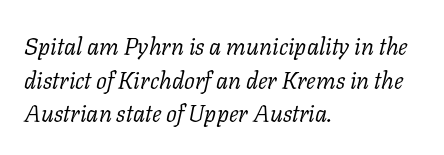
The rows are spaced the way most documents space them. You can tell it's italic because the verticals aren't actually vertical. Standard letterfit; no display-style spreading of the glyphs. The paragraph shown leans on its left margin. On a weight scale, this lands at 450 or below.
